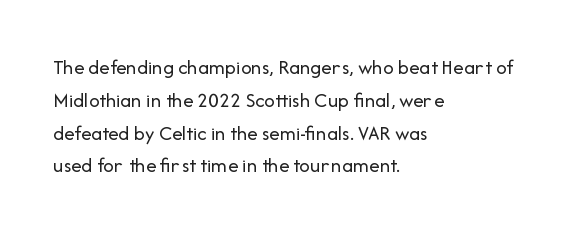
The image shows 21 px text type, upright; set left-aligned, normal line spacing (1.56x), normal letter spacing, not underlined.
